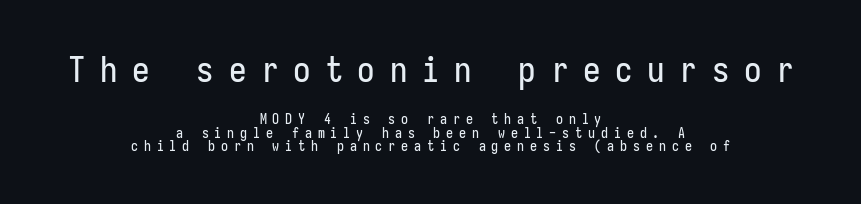
The image shows 35 px condensed sans-serif type, upright, monospaced; set centered, tight line spacing (0.97x), unusually wide letter spacing (+0.42 em), not underlined; the first (top) block is 2.5x larger; low stroke contrast and a medium x-height.
